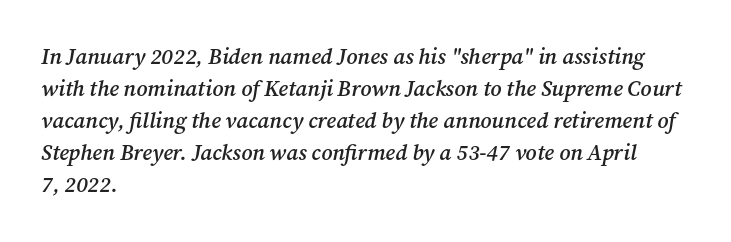
Rendered with sloped, italic letterforms. Baseline-to-baseline distance is the conventional proportion of letter height. Leftover space on each line is placed entirely after the last word. Moderately thickened strokes mark this as semibold type.
